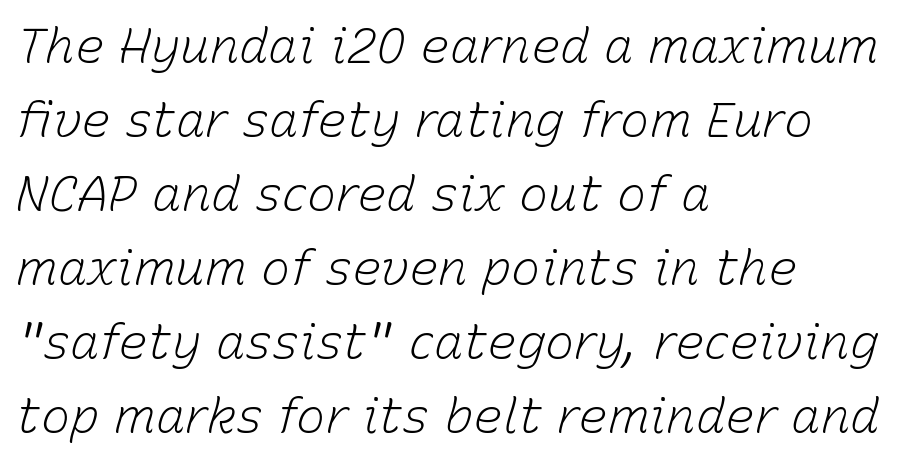
You could not count columns in this text — the font is proportionally spaced. Descenders hang freely into open space. This rendering uses left alignment, leaving the right contour irregular. The characters are drawn with everyday or finer stroke widths. The leading is moderate, giving the passage an even texture.
